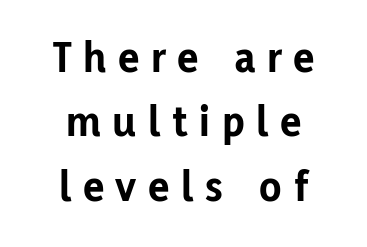
{"serif": "no", "italic": "no", "bold": "yes", "weight": "bold", "width": "normal", "stroke_contrast": "low", "x_height": "medium", "monospaced": "no", "underline": "no", "align": "center", "line_spacing": "normal", "line_spacing_ratio": 1.43, "letter_spacing": "wide", "letter_spacing_em": 0.26, "glyph_px": 45}
